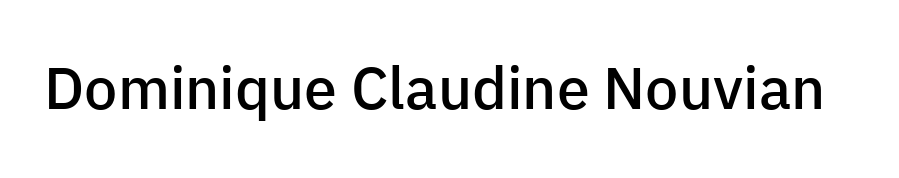
The image shows 59 px semibold sans-serif type, upright; set normal letter spacing, not underlined; low stroke contrast and a medium x-height.
